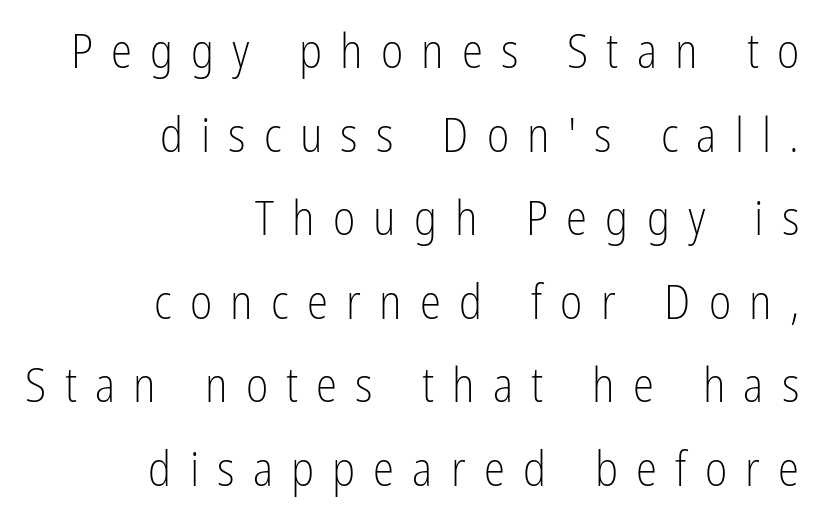
{"serif": "no", "italic": "no", "bold": "no", "weight": "light", "width": "condensed", "stroke_contrast": "low", "x_height": "medium", "monospaced": "no", "underline": "no", "align": "right", "line_spacing_ratio": 1.74, "letter_spacing": "wide", "letter_spacing_em": 0.38, "glyph_px": 48}
